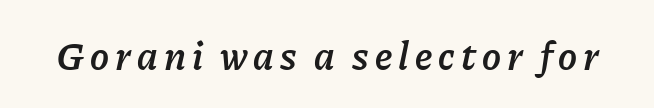
Beneath every word, the page is bare. If you drew a line through each stem, it would be angled. These lines carry some extra weight — a demibold, not a full bold. These lines are rendered in a variable-pitch font.
